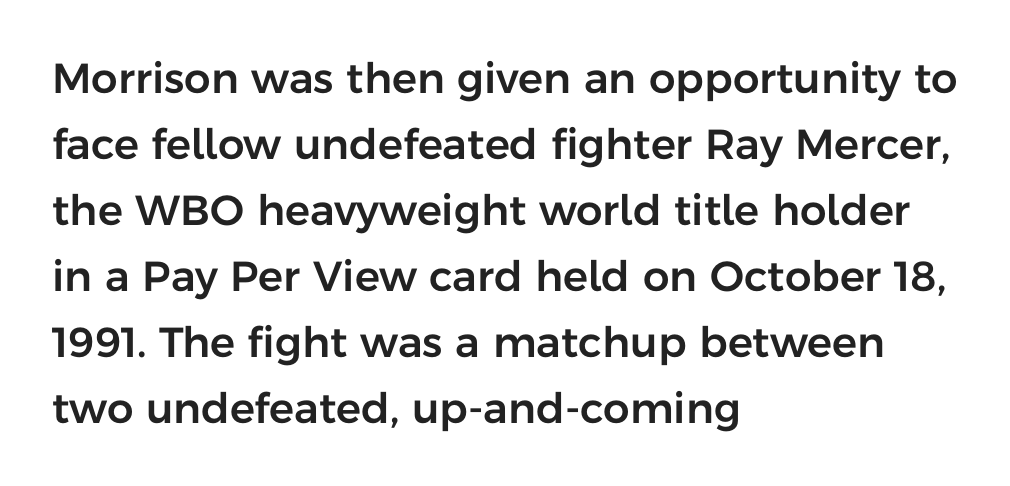
{"serif": "no", "italic": "no", "width": "normal", "stroke_contrast": "low", "x_height": "medium", "monospaced": "no", "underline": "no", "align": "left", "line_spacing": "normal", "line_spacing_ratio": 1.57, "letter_spacing": "normal", "letter_spacing_em": 0.0, "glyph_px": 42}
